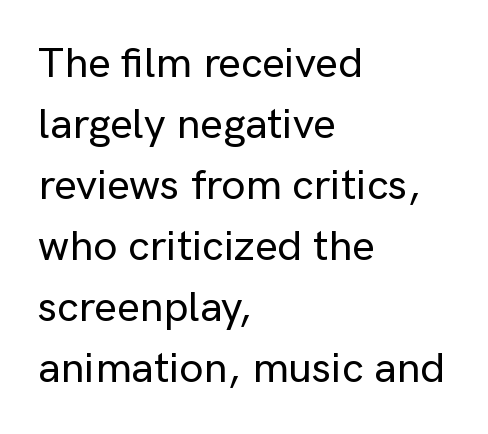
Which margin do the lines hug? The left one — the right edge is uneven. Notice how the stems are strictly vertical — no italics here. Note the varied advance widths — an 'i' is clearly narrower than an 'm'. Anything drawn beneath the words? Only blank space. Nope, no serifs anywhere on these letters.
